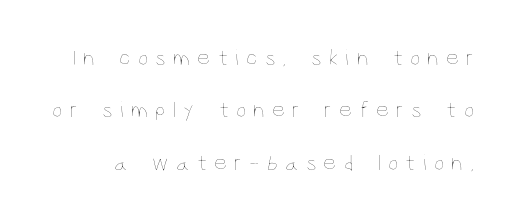
The image shows 23 px text type, upright; set loose line spacing (2.28x), unusually wide letter spacing (+0.31 em), not underlined.
